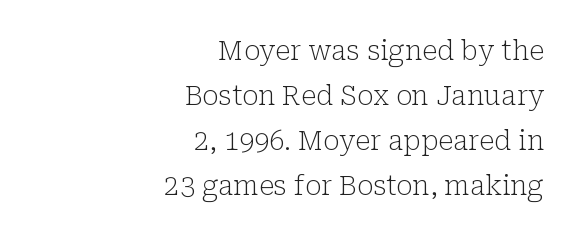
{"italic": "no", "bold": "no", "underline": "no", "align": "right", "line_spacing": "normal", "line_spacing_ratio": 1.67, "letter_spacing": "normal", "letter_spacing_em": 0.0, "glyph_px": 27}
